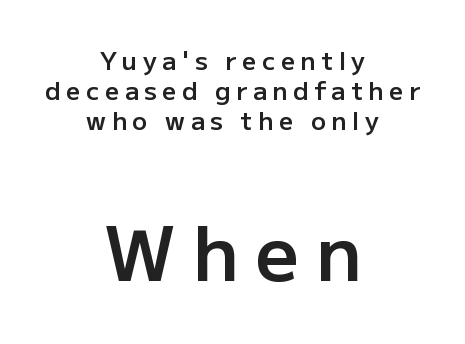
{"serif": "no", "italic": "no", "bold": "semi", "weight": "semibold", "width": "normal", "stroke_contrast": "low", "x_height": "medium", "monospaced": "no", "underline": "no", "align": "center", "line_spacing_ratio": 1.2, "letter_spacing": "wide", "letter_spacing_em": 0.22, "larger_block": "second", "size_ratio": 3.04, "glyph_px": 76}
